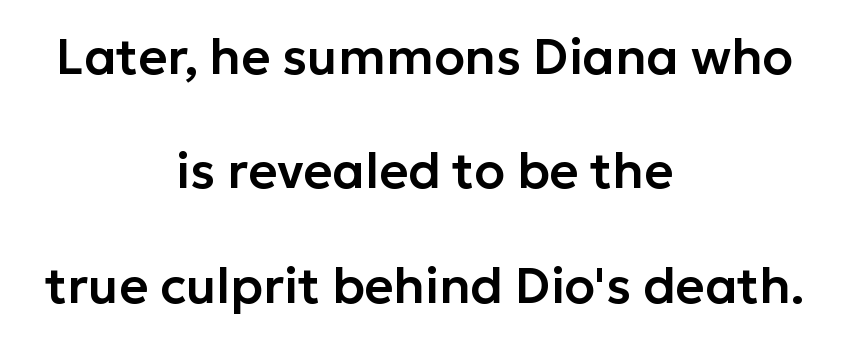
Every stem runs plumb, perpendicular to the baseline. This rendering features lettering with no underline. Tracking value appears to be zero — textbook default spacing. Layout note: lines centered. Each letter's strokes conclude bluntly, with no projecting serifs. Each new line begins a long way beneath the previous one.
